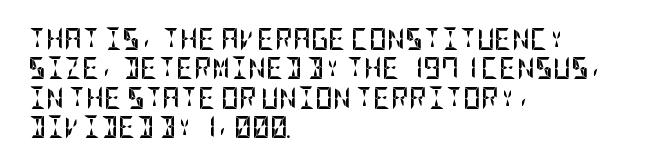
Q: Is the text bold? A: Yes.
Q: Is the text italic (slanted)? A: No, it is upright.
Q: Is the text underlined? A: No.
Q: How is the paragraph aligned? A: Left-aligned.
Q: Is the spacing between letters normal or unusually wide? A: Normal.
Q: Is the spacing between lines tight, normal or loose? A: Normal.
